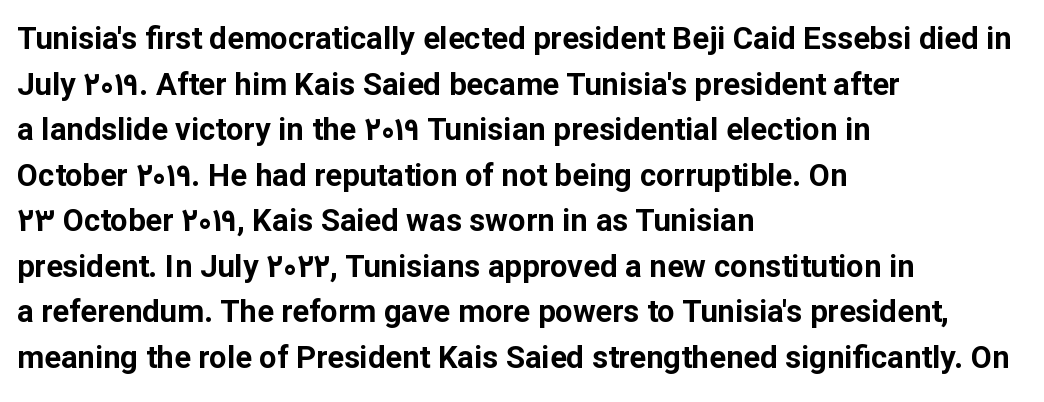
{"serif": "no", "italic": "no", "bold": "yes", "weight": "bold", "width": "normal", "stroke_contrast": "low", "x_height": "medium", "monospaced": "no", "underline": "no", "align": "left", "line_spacing": "normal", "line_spacing_ratio": 1.47, "letter_spacing": "normal", "letter_spacing_em": 0.0, "glyph_px": 31}
